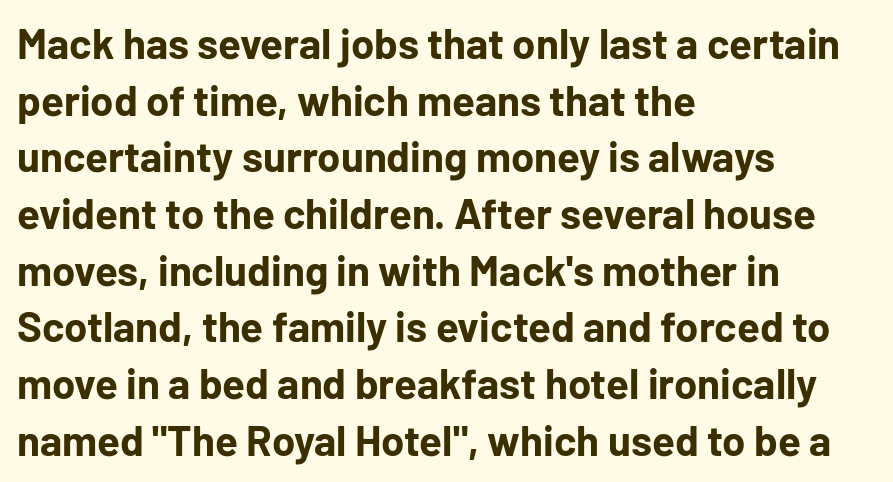
{"serif": "no", "italic": "no", "bold": "yes", "weight": "bold", "width": "normal", "stroke_contrast": "low", "x_height": "medium", "monospaced": "no", "underline": "no", "align": "left", "line_spacing": "normal", "line_spacing_ratio": 1.35, "letter_spacing": "normal", "letter_spacing_em": 0.0, "glyph_px": 42}
